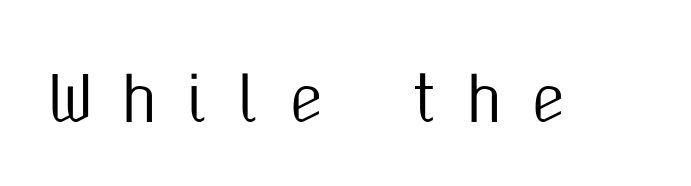
{"serif": "no", "italic": "no", "width": "condensed", "stroke_contrast": "medium", "x_height": "medium", "monospaced": "no", "underline": "no", "letter_spacing": "wide", "letter_spacing_em": 0.49, "glyph_px": 61}
